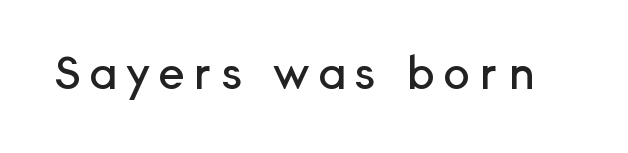
Q: Is the text italic (slanted)? A: No, it is upright.
Q: Is the typeface a serif or a sans-serif typeface? A: Sans-serif.
Q: Is the text underlined? A: No.
Q: Width (condensed, normal, or wide)? A: Normal.
Q: Stroke contrast? A: Low.
Q: x-height? A: Medium.
Q: Monospaced? A: No.
